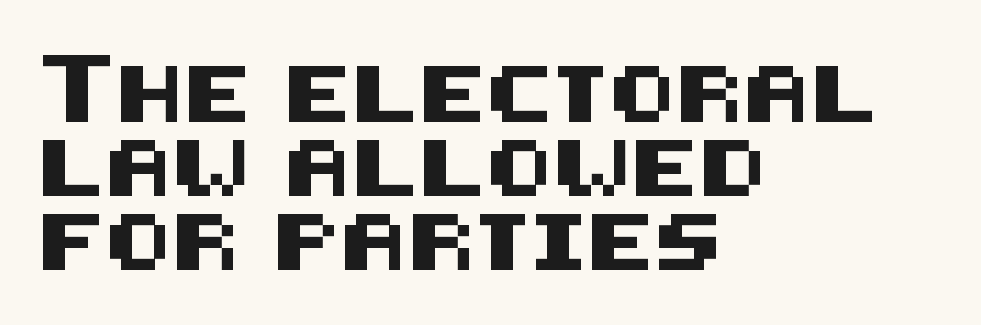
Each word holds together tightly as a unit, with standard inter-letter gaps. Each new line begins a customary step beneath the previous one. Letterform terminals end flat and unadorned throughout the passage. Casual observation: everything's shoved over to the left.
